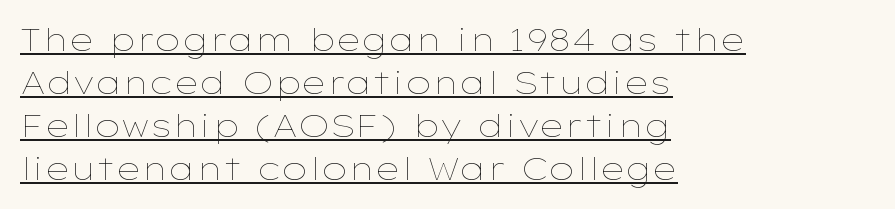
The image shows 31 px thin, wide type, upright; set left-aligned, normal line spacing (1.39x), normal letter spacing, underlined; low stroke contrast and a medium x-height.
